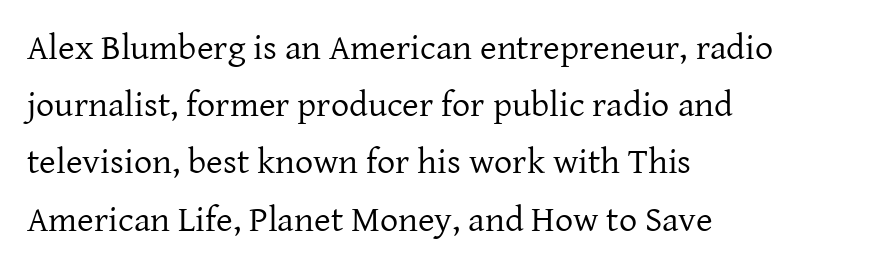
A quiet, ordinary-to-light weight characterises the typeface. Plain, unruled lines of type. Words appear dense and cohesive because spacing is normal. The font family rendered here belongs to the serif group. Spacing verdict: proportional, widths tailored to each character. The rows are spaced the way most documents space them.
